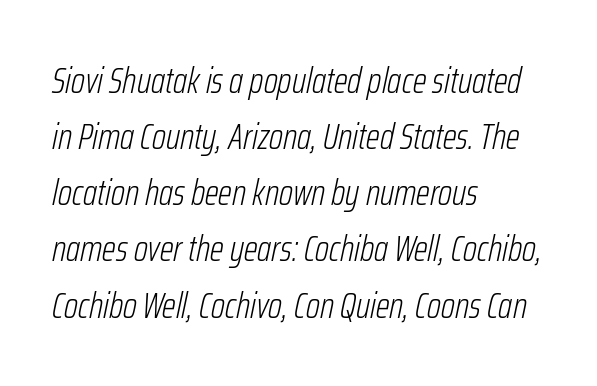
The image shows 36 px light, condensed type, italic (leaning right); set left-aligned, normal line spacing (1.56x), normal letter spacing, not underlined; low stroke contrast and a medium x-height.
